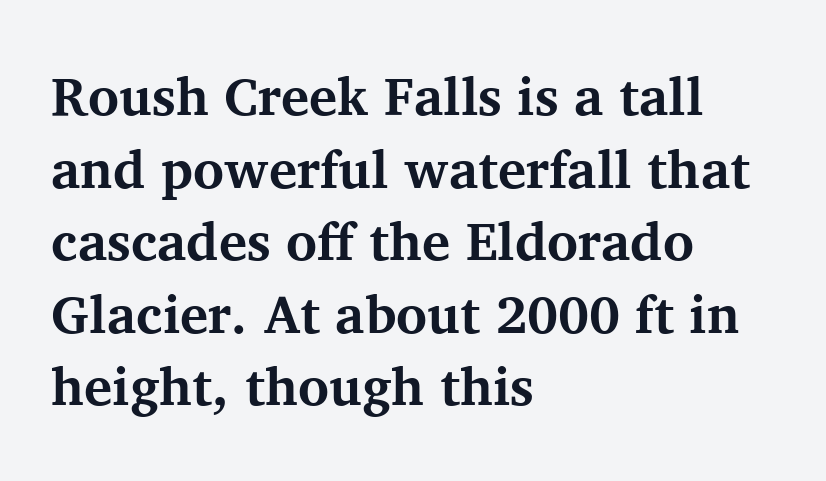
{"serif": "yes", "italic": "no", "bold": "yes", "weight": "bold", "width": "normal", "stroke_contrast": "medium", "x_height": "medium", "monospaced": "no", "underline": "no", "align": "left", "line_spacing": "normal", "line_spacing_ratio": 1.37, "letter_spacing": "normal", "letter_spacing_em": 0.0, "glyph_px": 53}
